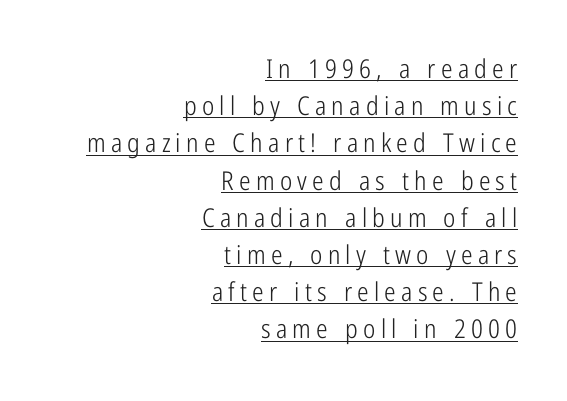
{"italic": "no", "bold": "no", "underline": "yes", "align": "right", "line_spacing": "normal", "line_spacing_ratio": 1.43, "letter_spacing": "wide", "letter_spacing_em": 0.2, "glyph_px": 26}
